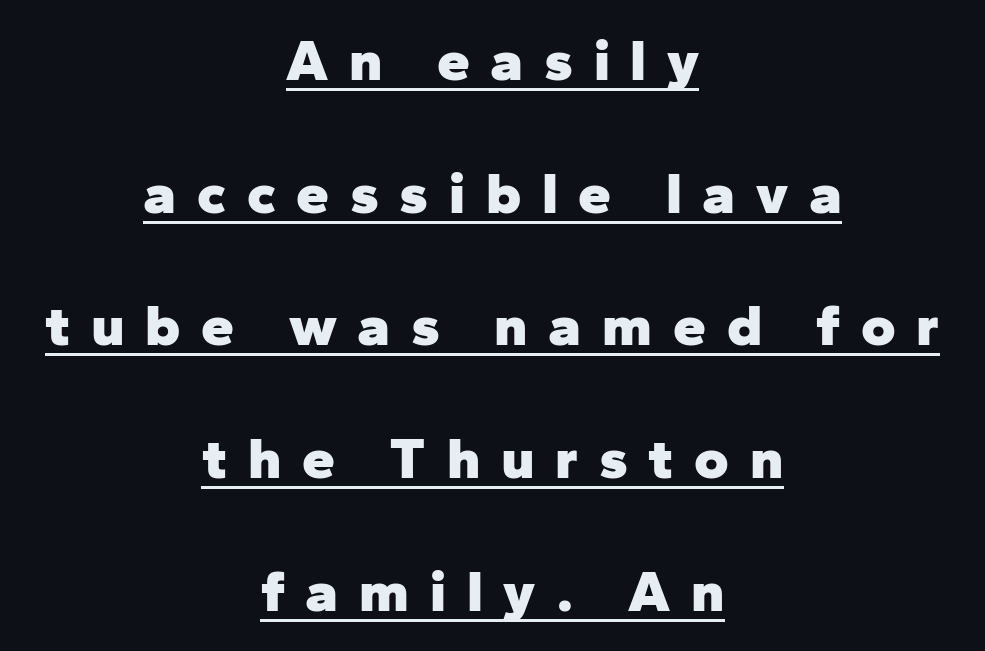
Q: Is the text bold? A: Yes.
Q: Is the text italic (slanted)? A: No, it is upright.
Q: Is the typeface a serif or a sans-serif typeface? A: Sans-serif.
Q: Is the text underlined? A: Yes.
Q: How is the paragraph aligned? A: Centered.
Q: Is the spacing between letters normal or unusually wide? A: Unusually wide.
Q: Is the spacing between lines tight, normal or loose? A: Loose.
Q: Width (condensed, normal, or wide)? A: Normal.
Q: Stroke contrast? A: Low.
Q: x-height? A: Medium.
Q: Monospaced? A: No.
